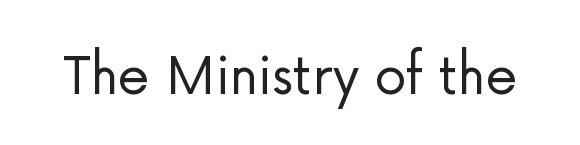
Q: Is the text bold? A: No.
Q: Is the text italic (slanted)? A: No, it is upright.
Q: Is the typeface a serif or a sans-serif typeface? A: Sans-serif.
Q: Is the text underlined? A: No.
Q: Is the spacing between letters normal or unusually wide? A: Normal.
Q: Width (condensed, normal, or wide)? A: Normal.
Q: Stroke contrast? A: Low.
Q: x-height? A: Medium.
Q: Monospaced? A: No.
